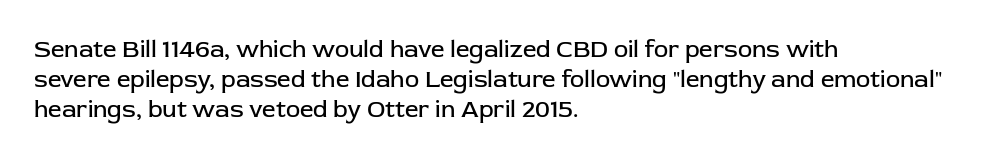
{"italic": "no", "bold": "no", "underline": "no", "align": "left", "line_spacing": "normal", "line_spacing_ratio": 1.26, "letter_spacing": "normal", "letter_spacing_em": 0.0, "glyph_px": 24}
